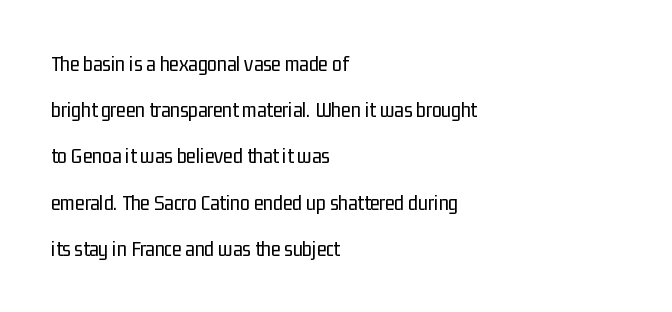
{"italic": "no", "bold": "no", "underline": "no", "align": "left", "line_spacing": "loose", "line_spacing_ratio": 2.1, "letter_spacing": "normal", "letter_spacing_em": 0.0, "glyph_px": 22}
